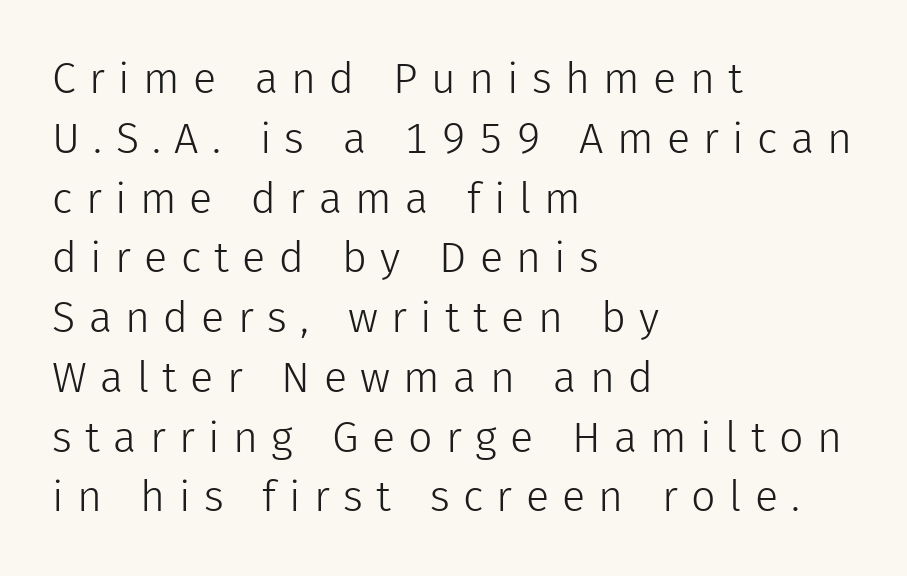
The gaps between neighbouring characters are conspicuously large. Normally led — the rows are evenly, conventionally spaced. The passage shown is not bold in any degree. Posture: vertical.
